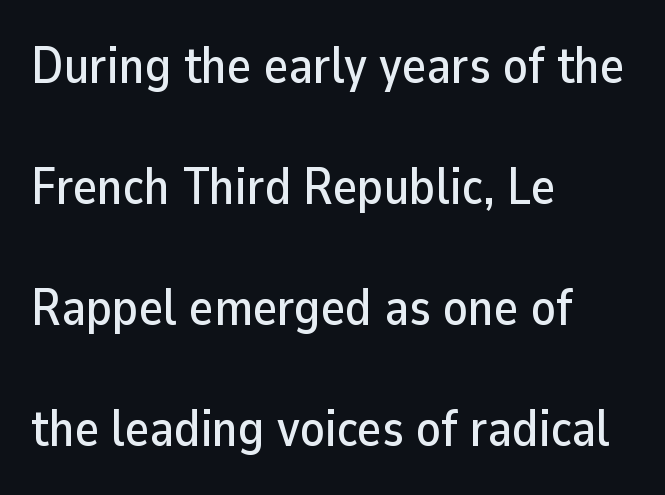
Q: Is the text italic (slanted)? A: No, it is upright.
Q: Is the typeface a serif or a sans-serif typeface? A: Sans-serif.
Q: Is the text underlined? A: No.
Q: How is the paragraph aligned? A: Left-aligned.
Q: Is the spacing between letters normal or unusually wide? A: Normal.
Q: Is the spacing between lines tight, normal or loose? A: Loose.
Q: Width (condensed, normal, or wide)? A: Normal.
Q: Stroke contrast? A: Low.
Q: x-height? A: Medium.
Q: Monospaced? A: No.
